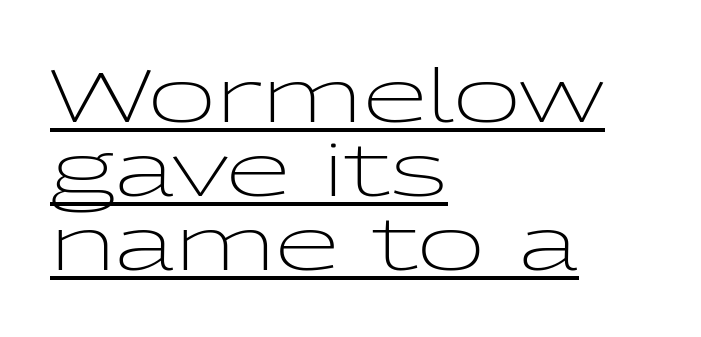
{"serif": "no", "italic": "no", "bold": "no", "weight": "light", "width": "wide", "stroke_contrast": "low", "x_height": "medium", "monospaced": "no", "underline": "yes", "align": "left", "line_spacing": "tight", "line_spacing_ratio": 1.0, "letter_spacing": "normal", "letter_spacing_em": 0.0, "glyph_px": 74}
